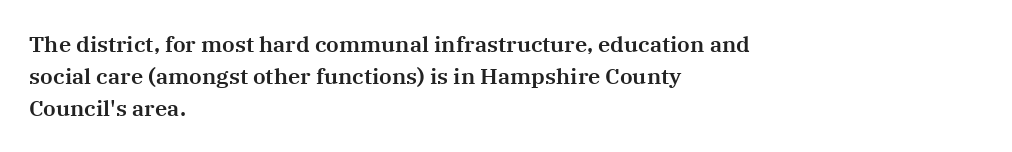
{"italic": "no", "underline": "no", "align": "left", "line_spacing": "normal", "line_spacing_ratio": 1.45, "letter_spacing": "normal", "letter_spacing_em": 0.0, "glyph_px": 22}
